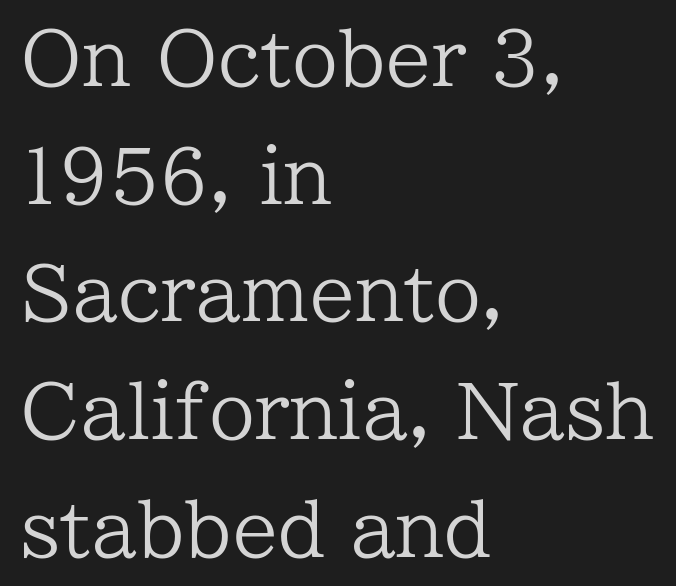
The image shows 74 px regular-weight serif type, upright; set left-aligned, normal line spacing (1.59x), normal letter spacing, not underlined; low stroke contrast and a medium x-height.
